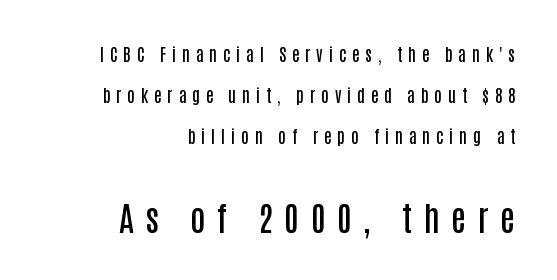
The image shows 34 px semibold, condensed sans-serif type, upright; set right-aligned, loose line spacing (2.42x), unusually wide letter spacing (+0.34 em), not underlined; the second (bottom) block is 2.0x larger; low stroke contrast and a large x-height.
